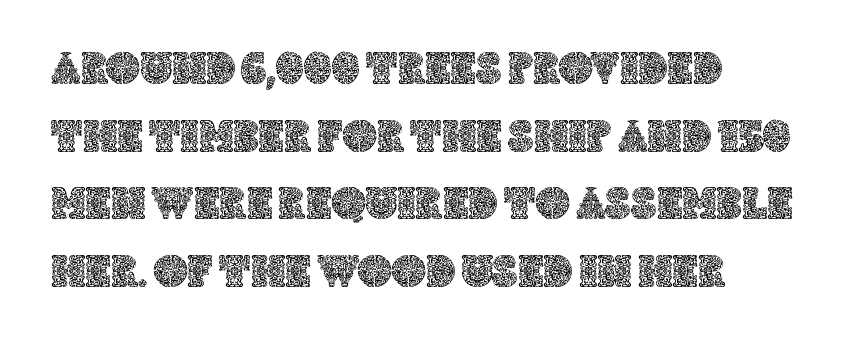
Decoration check: the copy has no underline. The face used here is rendered with its standard letterfit. Character widths vary here, with narrow letters taking less room than wide ones. The block of text has a typical density, with ordinary space between rows.
